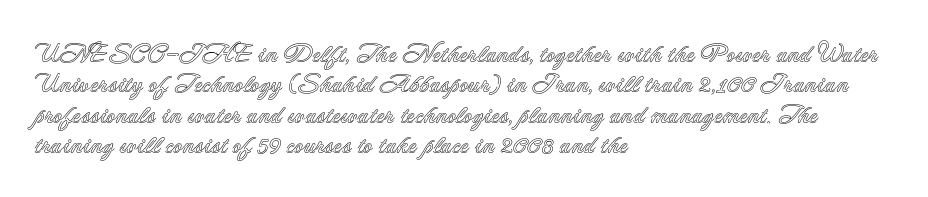
The image shows 25 px text type; set left-aligned, line spacing 1.22x, normal letter spacing, not underlined.
